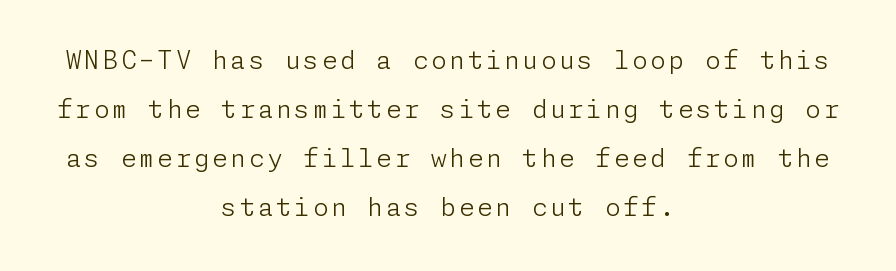
These lines stand farther apart than default settings would place them. Nobody drew a line under any word here. One-word summary of the alignment: center. Does the lettering tilt? It doesn't — this is upright. Stems and bowls with no extra thickness — not bold.
